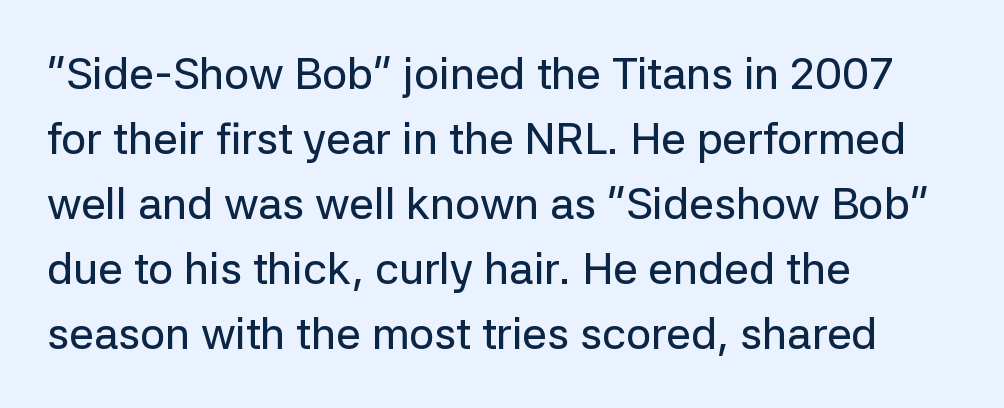
Check where the strokes stop: nothing finishes them off — pure sans. Is there much room between lines? A standard amount, neither cramped nor airy. Rendered with straight, roman letterforms. Leftover space on each line is placed entirely after the last word. The glyphs are unaccompanied by any horizontal stroke below them. These lines keep a tight, regular rhythm from letter to letter.
